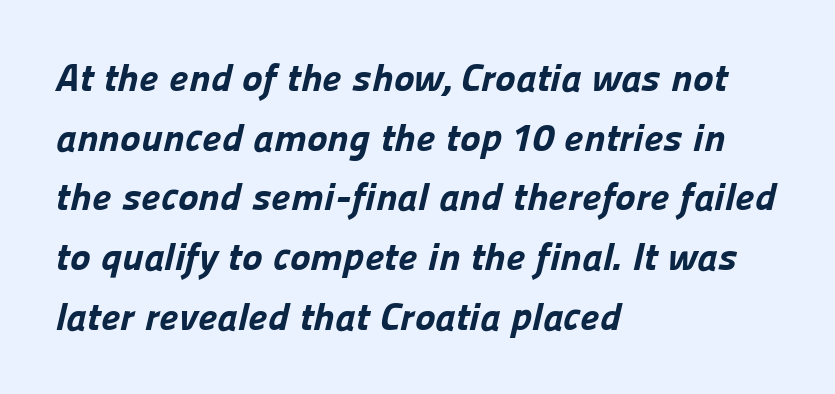
{"serif": "no", "bold": "yes", "weight": "bold", "width": "normal", "stroke_contrast": "low", "x_height": "medium", "monospaced": "no", "underline": "no", "align": "left", "line_spacing": "normal", "line_spacing_ratio": 1.53, "letter_spacing": "normal", "letter_spacing_em": 0.0, "glyph_px": 39}
